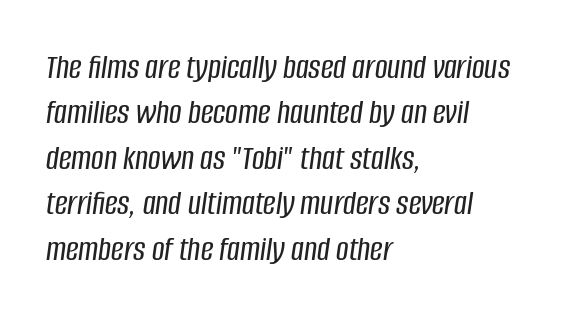
The image shows 35 px condensed type, italic (leaning right); set left-aligned, normal line spacing (1.3x), normal letter spacing, not underlined; low stroke contrast and a large x-height.
